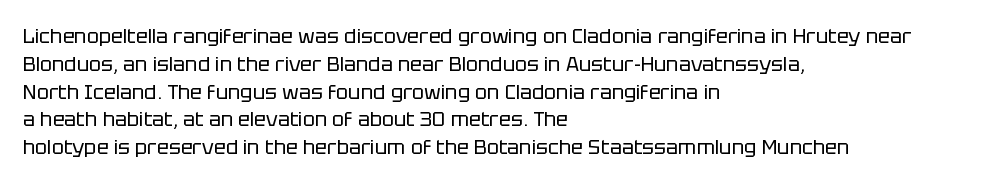
Q: Is the text bold? A: No.
Q: Is the text italic (slanted)? A: No, it is upright.
Q: Is the text underlined? A: No.
Q: How is the paragraph aligned? A: Left-aligned.
Q: Is the spacing between letters normal or unusually wide? A: Normal.
Q: Is the spacing between lines tight, normal or loose? A: Normal.
